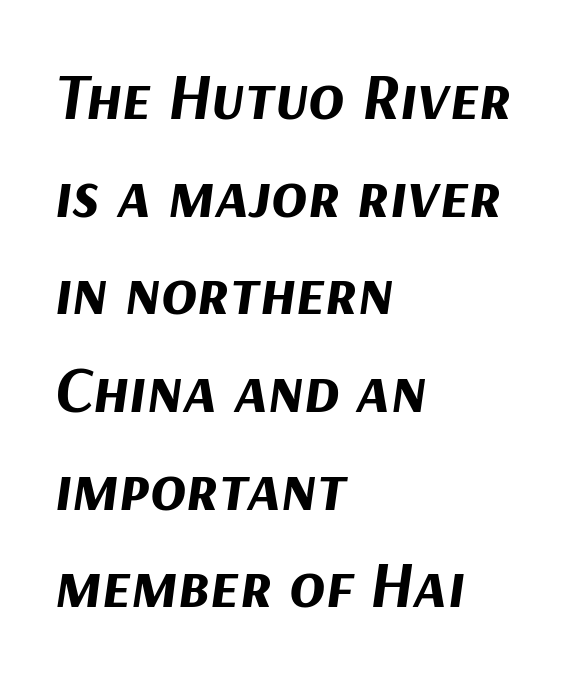
{"italic": "yes", "lean": "right", "slant_degrees": 9, "bold": "yes", "weight": "bold", "width": "normal", "stroke_contrast": "medium", "x_height": "medium", "monospaced": "no", "underline": "no", "align": "left", "line_spacing": "normal", "line_spacing_ratio": 1.48, "letter_spacing": "normal", "letter_spacing_em": 0.0, "glyph_px": 66}
